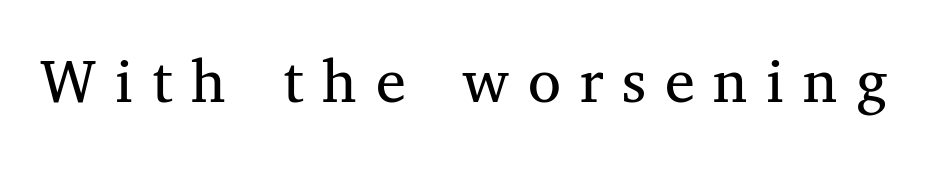
Q: Is the text bold? A: No.
Q: Is the text italic (slanted)? A: No, it is upright.
Q: Is the typeface a serif or a sans-serif typeface? A: Serif.
Q: Is the text underlined? A: No.
Q: Is the spacing between letters normal or unusually wide? A: Unusually wide.
Q: Width (condensed, normal, or wide)? A: Normal.
Q: Stroke contrast? A: Medium.
Q: x-height? A: Medium.
Q: Monospaced? A: No.
